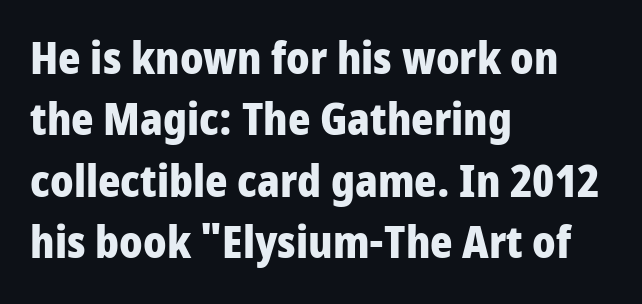
Q: Is the text bold? A: Yes.
Q: Is the text italic (slanted)? A: No, it is upright.
Q: Is the typeface a serif or a sans-serif typeface? A: Sans-serif.
Q: Is the text underlined? A: No.
Q: How is the paragraph aligned? A: Left-aligned.
Q: Is the spacing between letters normal or unusually wide? A: Normal.
Q: Is the spacing between lines tight, normal or loose? A: Normal.
Q: Width (condensed, normal, or wide)? A: Condensed.
Q: Stroke contrast? A: Low.
Q: x-height? A: Large.
Q: Monospaced? A: No.
